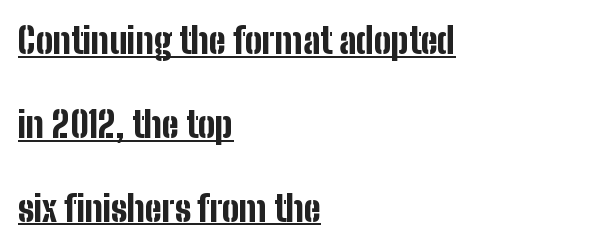
{"serif": "no", "italic": "no", "bold": "yes", "weight": "bold", "width": "condensed", "stroke_contrast": "low", "x_height": "medium", "monospaced": "no", "underline": "yes", "align": "left", "line_spacing": "loose", "line_spacing_ratio": 2.33, "letter_spacing": "normal", "letter_spacing_em": 0.0, "glyph_px": 36}
